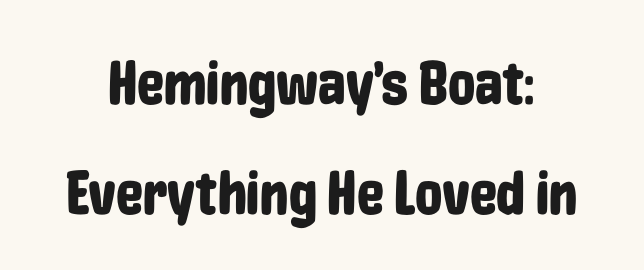
Underlining? Definitely not there. Style check: upright. This rendering leaves character spacing at its baseline value. You could not count columns in this text — the font is proportionally spaced. Type style note: lacks serifs.
